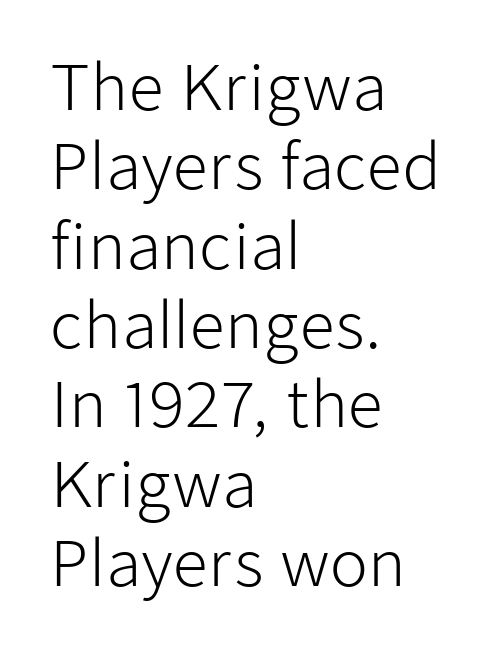
The text was rendered using a sans face with plain stroke endings. Do the characters align in a grid? No, the font is proportional. Honestly, the letter spacing is just normal — you wouldn't notice it. Leftover space on each line is placed entirely after the last word. Vertical spacing — default. Lines of text with bare space underneath.
